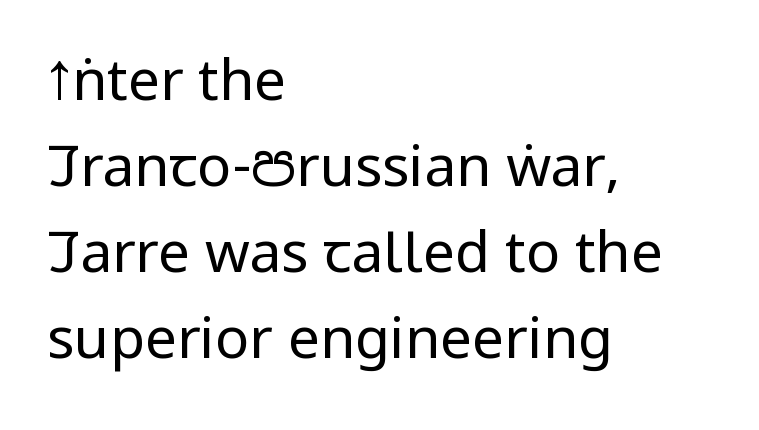
{"serif": "no", "italic": "no", "bold": "no", "weight": "regular", "width": "condensed", "stroke_contrast": "low", "x_height": "large", "monospaced": "no", "underline": "no", "align": "left", "line_spacing": "normal", "line_spacing_ratio": 1.51, "letter_spacing": "normal", "letter_spacing_em": 0.0, "glyph_px": 57}
